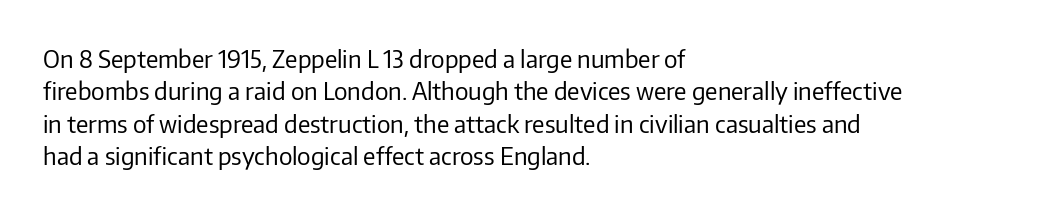
Q: Is the text bold? A: No.
Q: Is the text italic (slanted)? A: No, it is upright.
Q: Is the text underlined? A: No.
Q: How is the paragraph aligned? A: Left-aligned.
Q: Is the spacing between letters normal or unusually wide? A: Normal.
Q: Is the spacing between lines tight, normal or loose? A: Normal.
